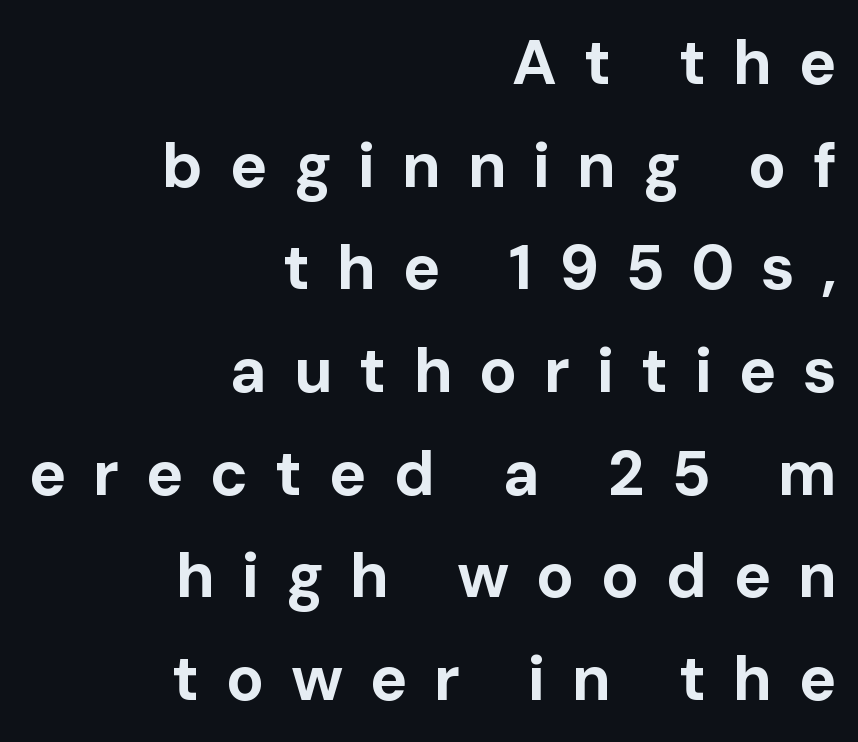
The image shows 63 px bold sans-serif type, upright; set right-aligned, normal line spacing (1.63x), unusually wide letter spacing (+0.42 em), not underlined; low stroke contrast and a medium x-height.
